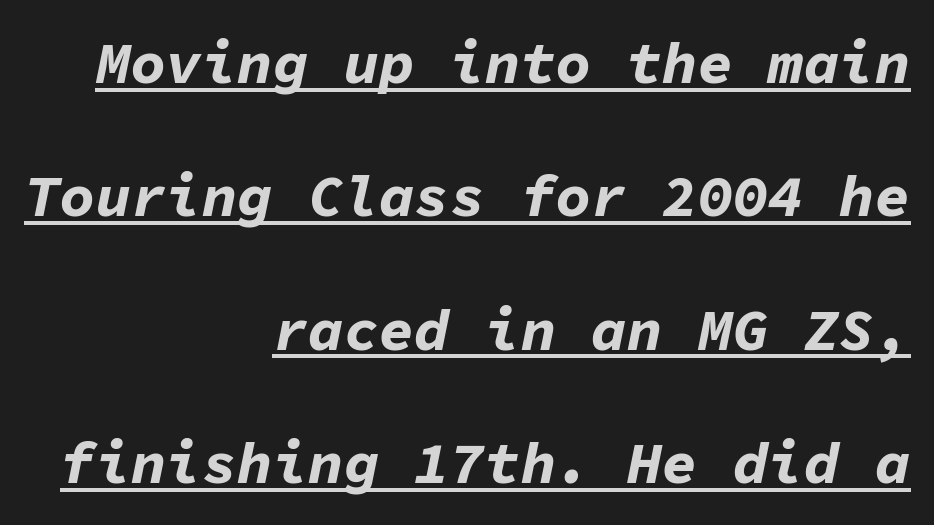
The image shows 59 px bold type, italic (leaning right), monospaced; set right-aligned, loose line spacing (2.26x), normal letter spacing, underlined; low stroke contrast and a medium x-height.
